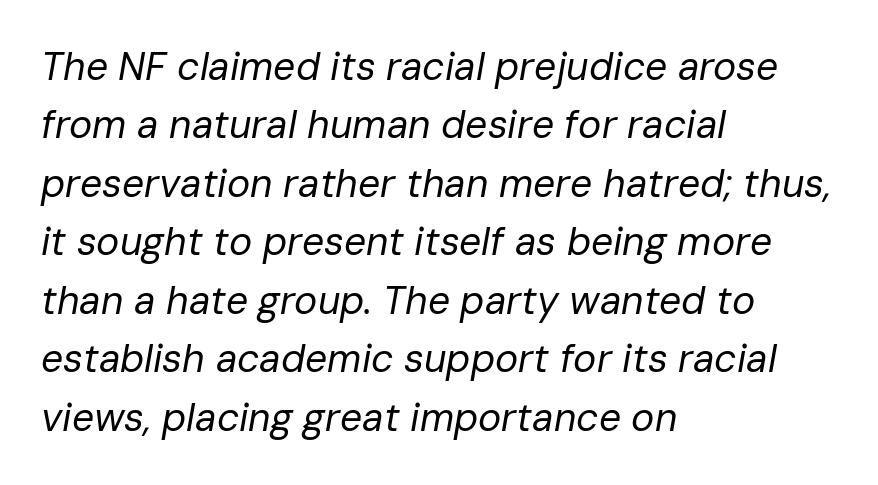
The image shows 39 px regular-weight type, italic (leaning right); set left-aligned, normal line spacing (1.5x), normal letter spacing, not underlined; low stroke contrast and a medium x-height.
